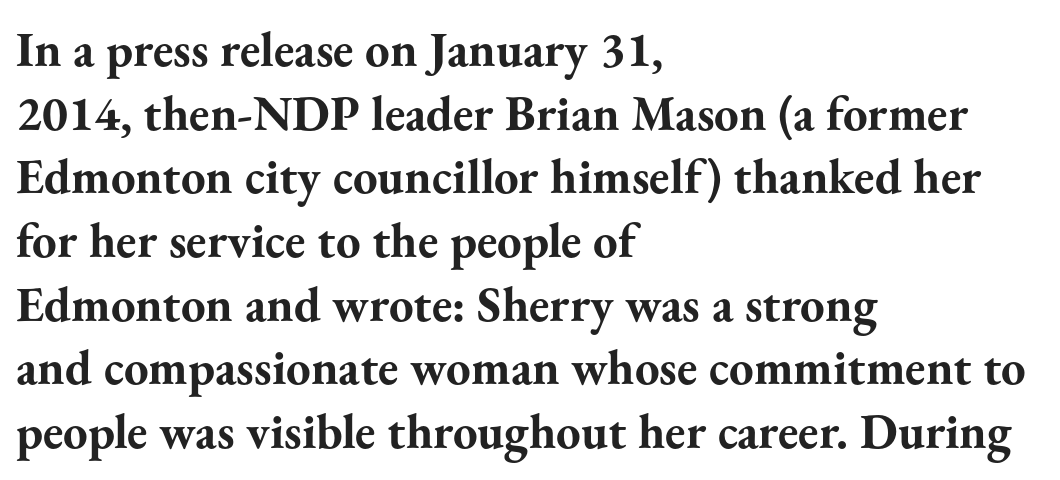
The image shows 49 px bold serif type, upright; set left-aligned, normal line spacing (1.3x), normal letter spacing, not underlined; medium stroke contrast and a small x-height.
